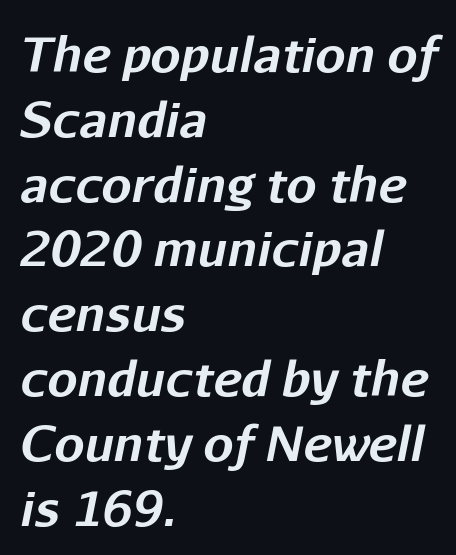
Q: Is the text bold? A: Yes.
Q: Is the text italic (slanted)? A: Yes, it leans right by about 11 degrees.
Q: Is the text underlined? A: No.
Q: How is the paragraph aligned? A: Left-aligned.
Q: Is the spacing between letters normal or unusually wide? A: Normal.
Q: Is the spacing between lines tight, normal or loose? A: Normal.
Q: Width (condensed, normal, or wide)? A: Normal.
Q: Stroke contrast? A: Low.
Q: x-height? A: Medium.
Q: Monospaced? A: No.
